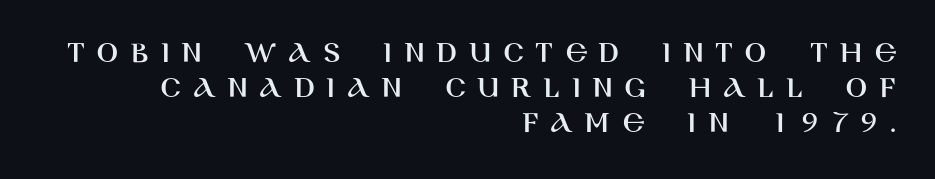
Q: Is the text italic (slanted)? A: No, it is upright.
Q: Is the typeface a serif or a sans-serif typeface? A: Sans-serif.
Q: Is the text underlined? A: No.
Q: How is the paragraph aligned? A: Right-aligned.
Q: Is the spacing between letters normal or unusually wide? A: Unusually wide.
Q: Is the spacing between lines tight, normal or loose? A: Tight.
Q: Width (condensed, normal, or wide)? A: Normal.
Q: Stroke contrast? A: High.
Q: x-height? A: Large.
Q: Monospaced? A: No.
